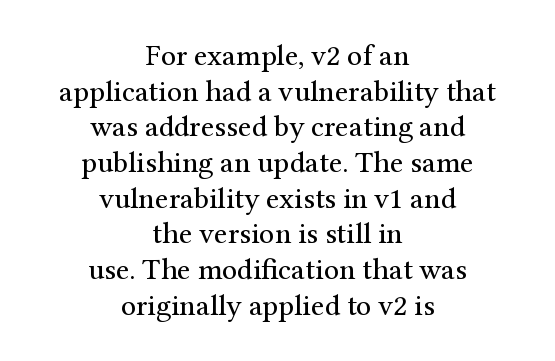
Q: Is the text bold? A: No.
Q: Is the text italic (slanted)? A: No, it is upright.
Q: Is the typeface a serif or a sans-serif typeface? A: Serif.
Q: Is the text underlined? A: No.
Q: How is the paragraph aligned? A: Centered.
Q: Is the spacing between letters normal or unusually wide? A: Normal.
Q: Width (condensed, normal, or wide)? A: Normal.
Q: Stroke contrast? A: Medium.
Q: x-height? A: Medium.
Q: Monospaced? A: No.
